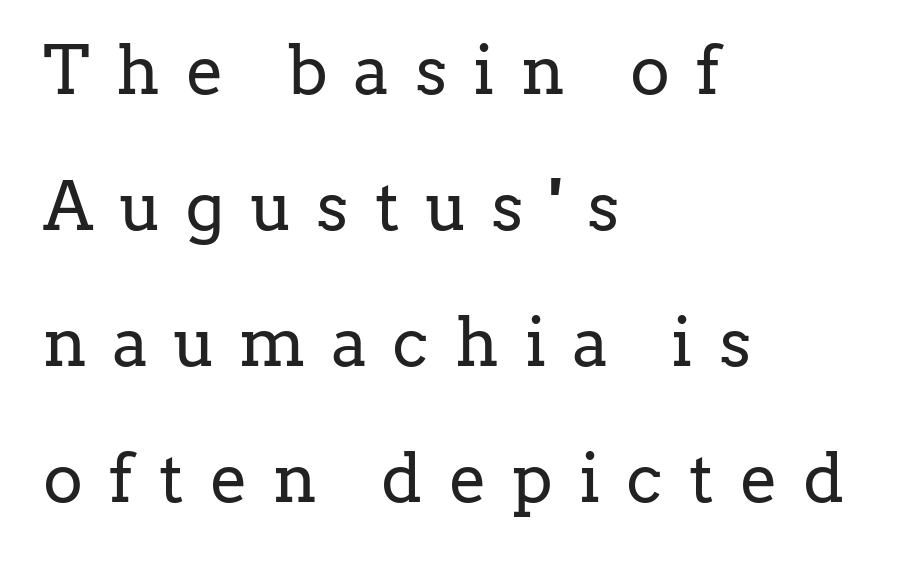
The block of text is sparse from top to bottom, with ample space between rows. If you drew a line through each stem, it would be perfectly vertical. Line starts are locked; line ends wander. Counters stay open thanks to moderate or lighter strokes. The rendering uses natural spacing where letterforms have individual widths.
